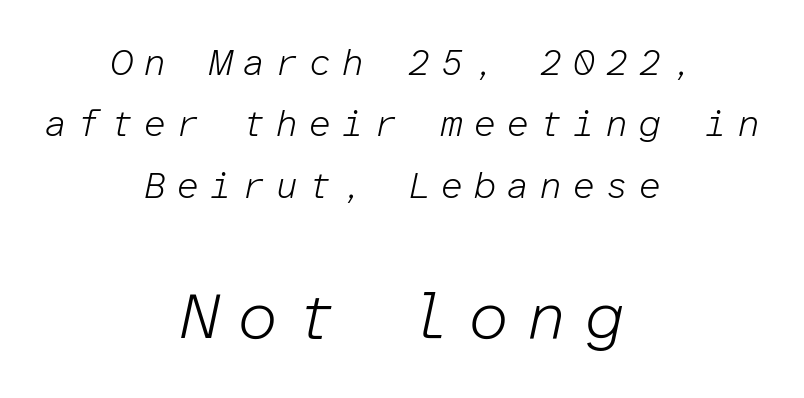
The letterforms stand isolated, each surrounded by extra space. The face looks like a standard text weight, possibly lighter. The whitespace from short lines is split evenly between both sides. You could count columns in this text — the font is strictly monospaced. You can tell it's italic because the verticals aren't actually vertical.
